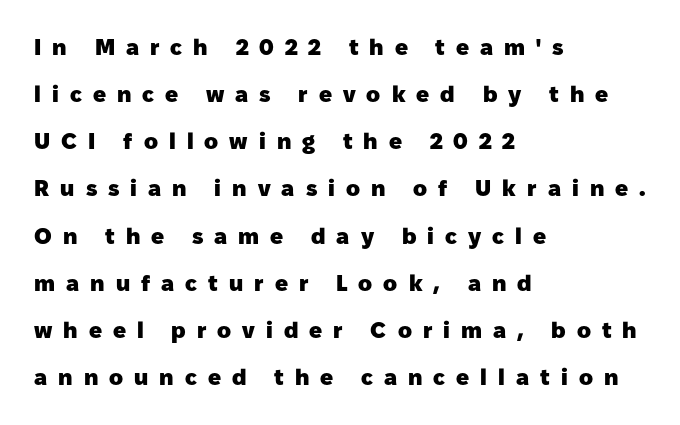
The image shows 23 px bold type, upright; set left-aligned, loose line spacing (2.05x), unusually wide letter spacing (+0.48 em), not underlined.
